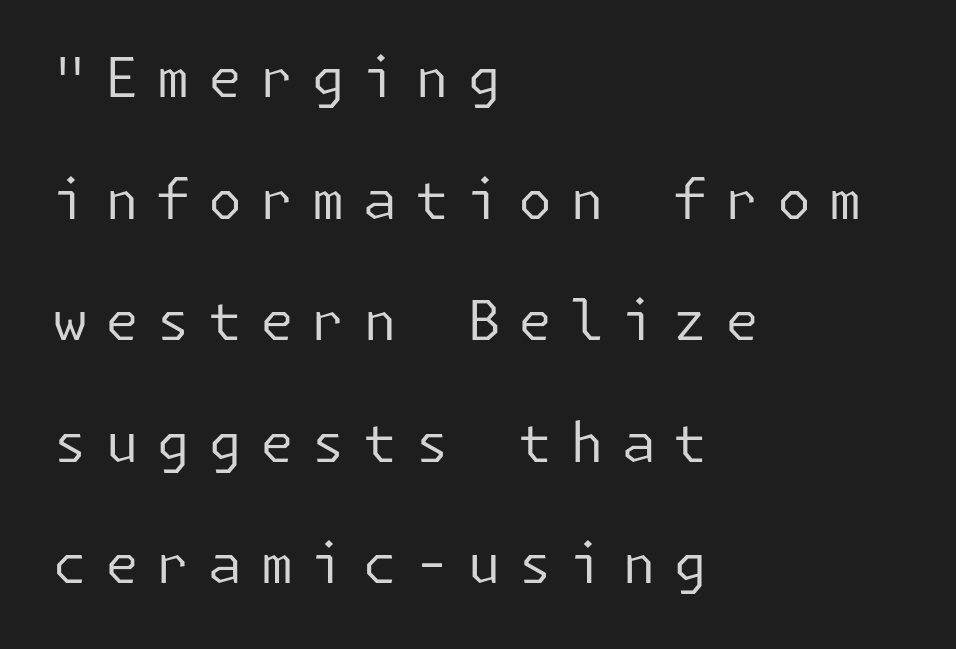
Rows of type keep a wide berth in the vertical direction. These lines were composed using upright roman letters. Weight class: somewhere from thin through regular. Which margin do the lines hug? The left one — the right edge is uneven. The characters display no serif detailing; their extremities are plain.
